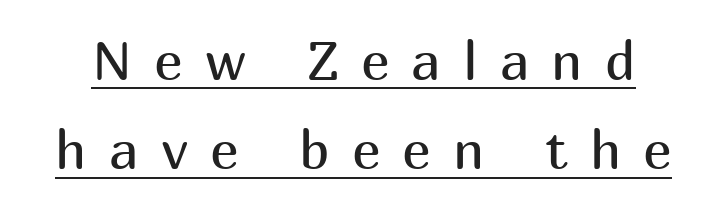
The letters stand straight up with perfectly vertical stems. Regarding leading, the lines here are spaced in the standard way. The letterforms sit at book weight or below. Character widths vary here, with narrow letters taking less room than wide ones. Compared with undecorated copy, this sample adds a rule below the words. Observe the wide spacing: letters keep a clear distance from each other.
